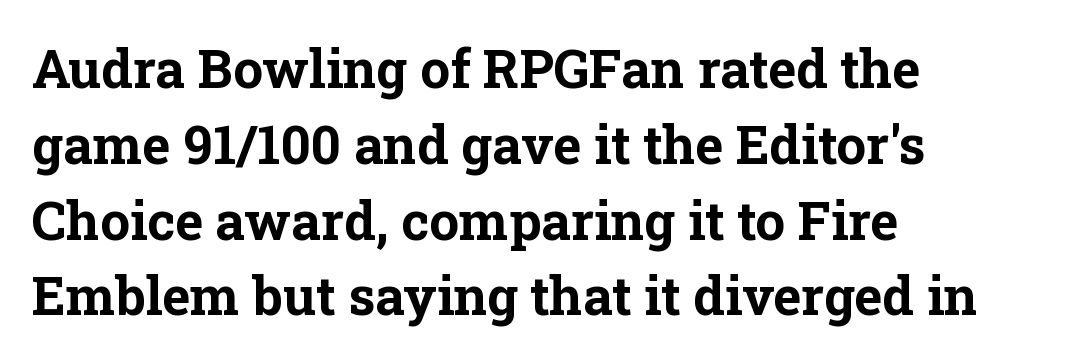
Q: Is the text bold? A: Yes.
Q: Is the text italic (slanted)? A: No, it is upright.
Q: Is the typeface a serif or a sans-serif typeface? A: Serif.
Q: Is the text underlined? A: No.
Q: How is the paragraph aligned? A: Left-aligned.
Q: Is the spacing between letters normal or unusually wide? A: Normal.
Q: Is the spacing between lines tight, normal or loose? A: Normal.
Q: Width (condensed, normal, or wide)? A: Normal.
Q: Stroke contrast? A: Low.
Q: x-height? A: Medium.
Q: Monospaced? A: No.
